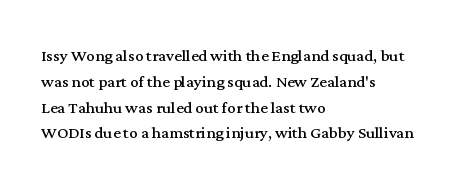
The image shows 21 px text type, upright; set left-aligned, line spacing 1.23x, normal letter spacing, not underlined.
